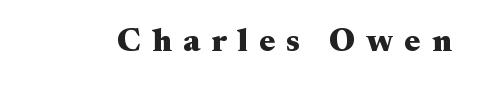
The image shows 33 px heavy, wide serif type, upright; set unusually wide letter spacing (+0.34 em), not underlined; medium stroke contrast and a small x-height.
